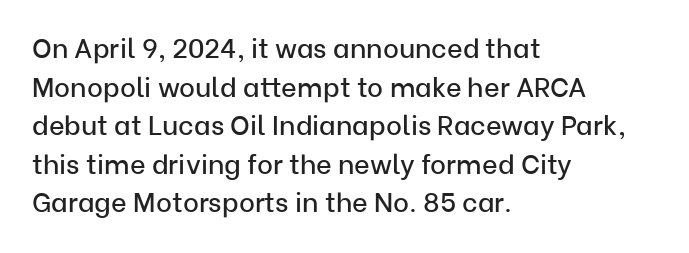
{"italic": "no", "underline": "no", "align": "left", "line_spacing": "normal", "line_spacing_ratio": 1.43, "letter_spacing": "normal", "letter_spacing_em": 0.0, "glyph_px": 27}
